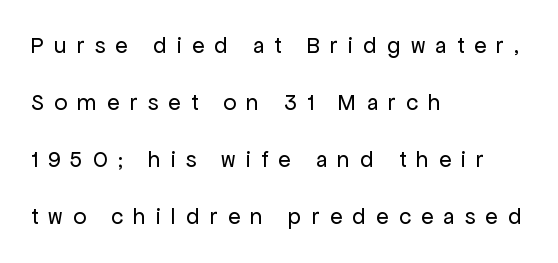
Q: Is the text bold? A: No.
Q: Is the text italic (slanted)? A: No, it is upright.
Q: Is the text underlined? A: No.
Q: How is the paragraph aligned? A: Left-aligned.
Q: Is the spacing between letters normal or unusually wide? A: Unusually wide.
Q: Is the spacing between lines tight, normal or loose? A: Loose.
